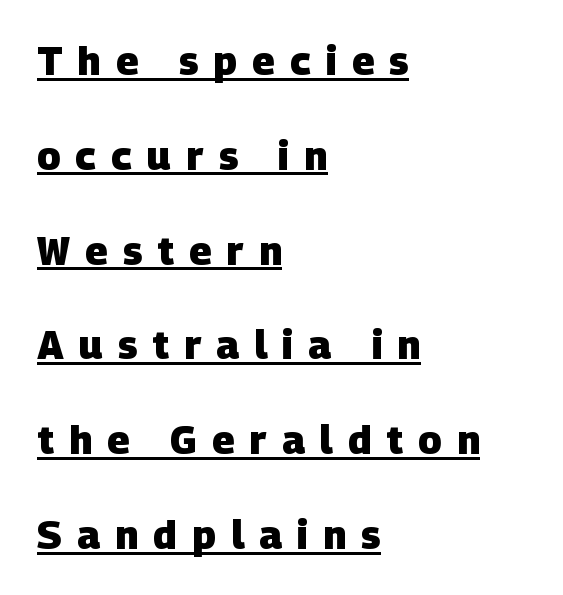
{"serif": "no", "bold": "yes", "weight": "heavy", "width": "normal", "stroke_contrast": "low", "x_height": "large", "monospaced": "no", "underline": "yes", "align": "left", "line_spacing": "loose", "line_spacing_ratio": 2.43, "letter_spacing": "wide", "letter_spacing_em": 0.39, "glyph_px": 39}
